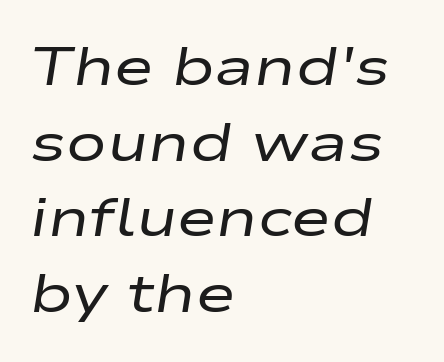
{"italic": "yes", "lean": "right", "slant_degrees": 9, "bold": "no", "weight": "regular", "width": "wide", "stroke_contrast": "low", "x_height": "medium", "monospaced": "no", "underline": "no", "align": "left", "line_spacing": "normal", "line_spacing_ratio": 1.4, "letter_spacing": "normal", "letter_spacing_em": 0.0, "glyph_px": 54}
